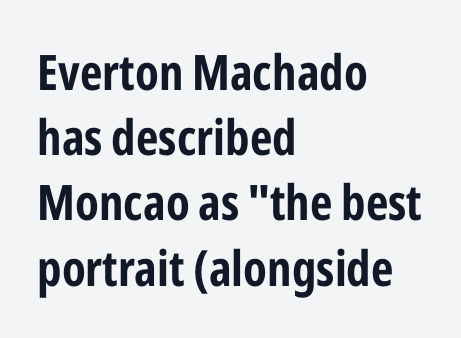
Every stem runs plumb, perpendicular to the baseline. Compared with a centered layout, this one pins lines to the left instead. Looks like regular typesetting: each glyph gets only the width it needs. Clear beneath every line of the passage. These lines sit exactly where default settings would place them.
